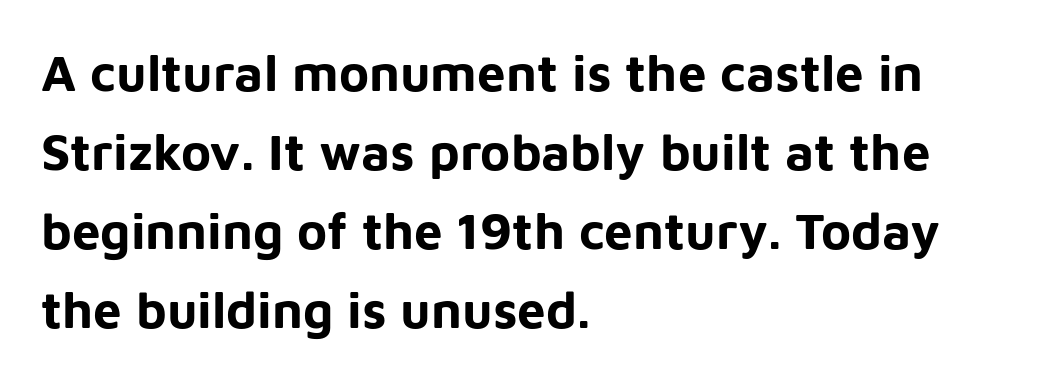
Q: Is the text bold? A: Yes.
Q: Is the text italic (slanted)? A: No, it is upright.
Q: Is the typeface a serif or a sans-serif typeface? A: Sans-serif.
Q: Is the text underlined? A: No.
Q: How is the paragraph aligned? A: Left-aligned.
Q: Is the spacing between letters normal or unusually wide? A: Normal.
Q: Is the spacing between lines tight, normal or loose? A: Normal.
Q: Width (condensed, normal, or wide)? A: Normal.
Q: Stroke contrast? A: Low.
Q: x-height? A: Medium.
Q: Monospaced? A: No.
